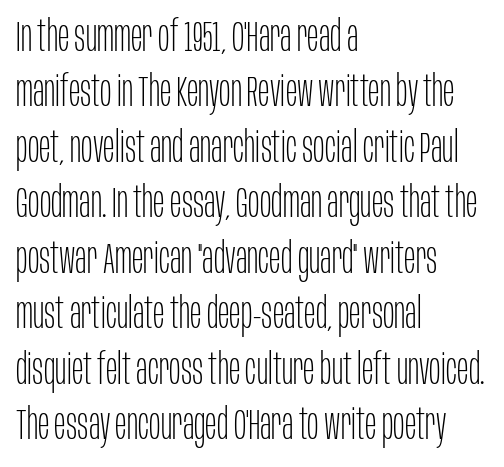
The image shows 43 px thin, condensed sans-serif type, upright; set left-aligned, normal line spacing (1.29x), normal letter spacing, not underlined; low stroke contrast and a large x-height.
